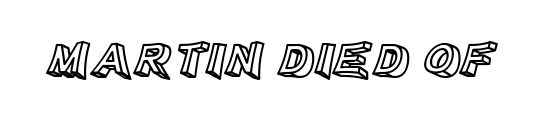
{"width": "normal", "x_height": "large", "monospaced": "no", "underline": "no", "letter_spacing": "normal", "letter_spacing_em": 0.0, "glyph_px": 51}
